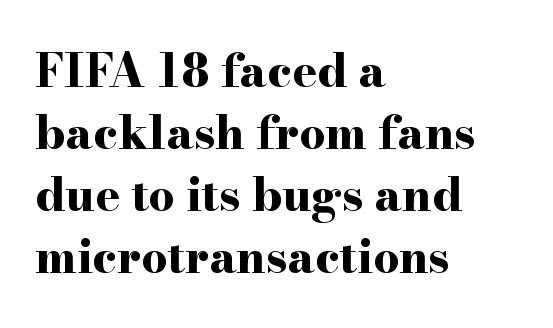
{"serif": "yes", "italic": "no", "bold": "yes", "weight": "bold", "width": "wide", "stroke_contrast": "high", "x_height": "small", "monospaced": "no", "underline": "no", "align": "left", "line_spacing": "normal", "line_spacing_ratio": 1.35, "letter_spacing": "normal", "letter_spacing_em": 0.0, "glyph_px": 46}
